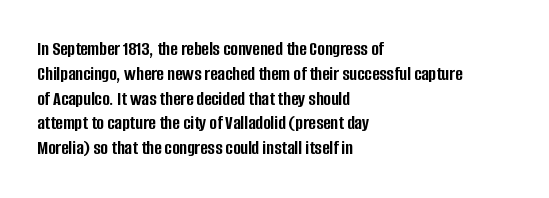
Line starts are locked; line ends wander. Tracking value appears to be zero — textbook default spacing. Style check: upright. Rule under the text: the space is simply empty. Heavy-handed strokes throughout: this text is bold.
